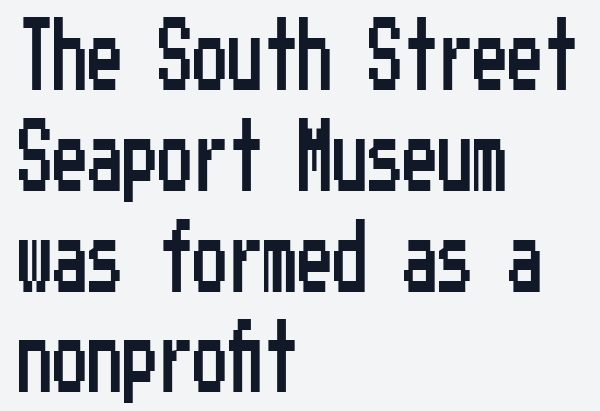
{"serif": "no", "italic": "no", "width": "condensed", "stroke_contrast": "low", "x_height": "medium", "underline": "no", "align": "left", "line_spacing": "normal", "line_spacing_ratio": 1.44, "letter_spacing": "normal", "letter_spacing_em": 0.0, "glyph_px": 70}
